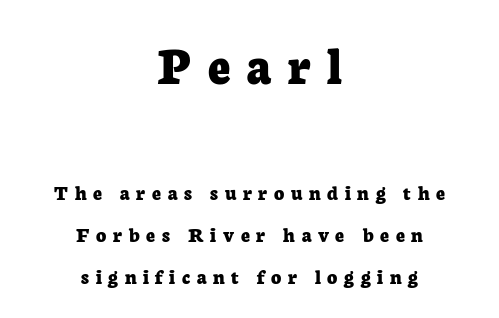
Notice the wide empty band between every row — that's loose leading. Check under the words: just untouched page. Are there feet on the stems? There are — it's a serif. The text block is weighted toward neither margin, spreading evenly from the middle.
